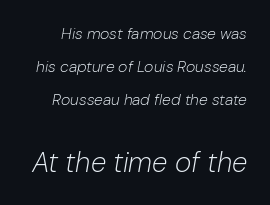
This is not heavy type; no bold has been used. How are the letters spaced? Ordinarily, with no added tracking. The face used here appears at its bigger size in the lower chunk. The letters are slanted; this is an italic face.
